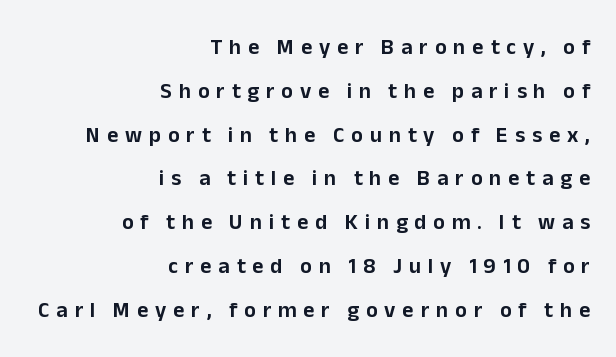
The letters stand upright; this is a roman face. The setting favours the right margin, as signatures and pull-quotes sometimes do. A clean baseline with only descenders dipping below it. Airy leading. Compared with typical body copy, the letter spacing here is much looser.
